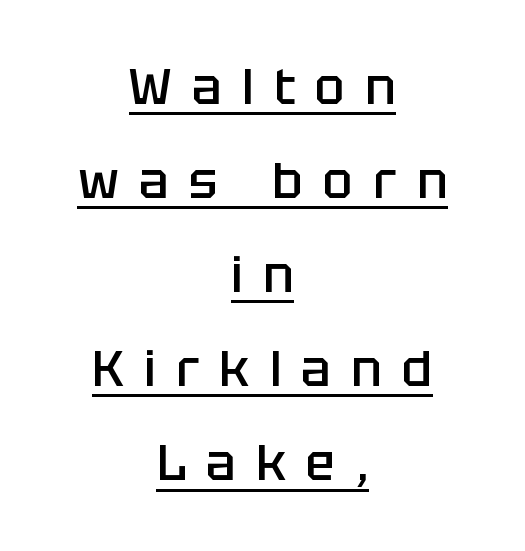
{"serif": "no", "italic": "no", "bold": "semi", "weight": "semibold", "width": "normal", "stroke_contrast": "low", "x_height": "large", "monospaced": "no", "underline": "yes", "align": "center", "line_spacing": "loose", "line_spacing_ratio": 1.92, "letter_spacing": "wide", "letter_spacing_em": 0.42, "glyph_px": 49}
